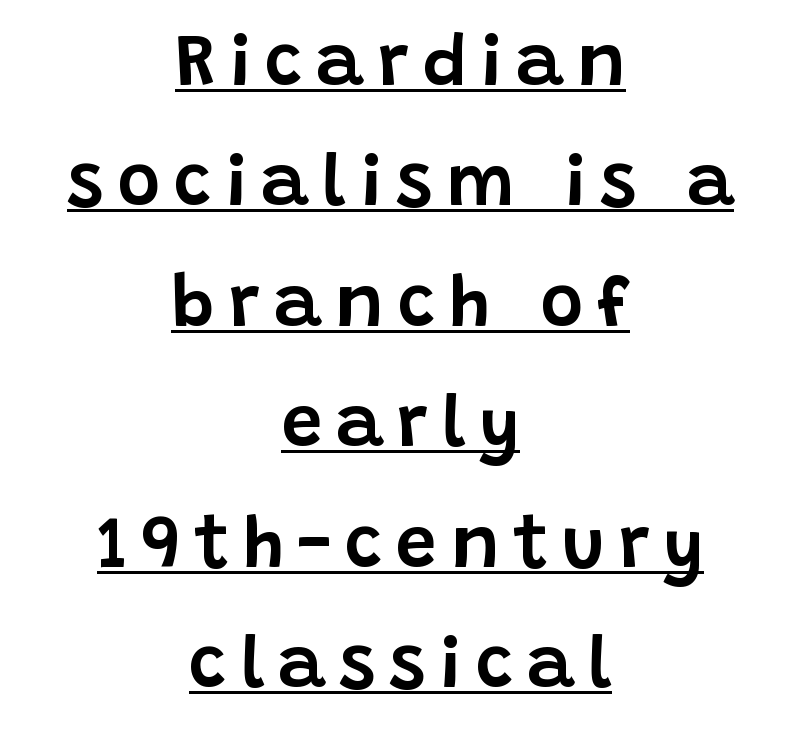
You could not count columns in this text — the font is proportionally spaced. Every row of glyphs is offset so its center matches the block's center. Letterform terminals end flat and unadorned throughout the passage. Has an underline been added? It has. The rendering uses a moderate line-height, typical for paragraphs.
